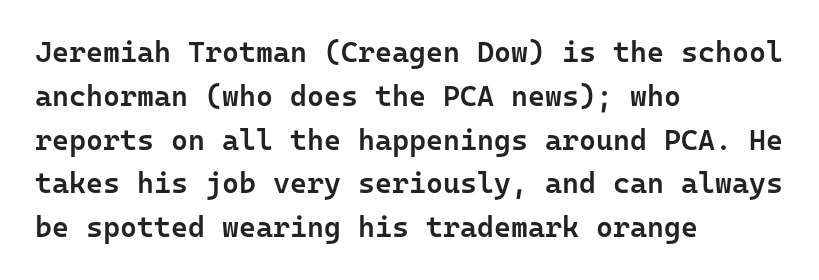
{"serif": "no", "italic": "no", "bold": "semi", "weight": "semibold", "width": "normal", "stroke_contrast": "low", "x_height": "medium", "monospaced": "yes", "underline": "no", "align": "left", "line_spacing": "normal", "line_spacing_ratio": 1.51, "letter_spacing": "normal", "letter_spacing_em": 0.0, "glyph_px": 29}
